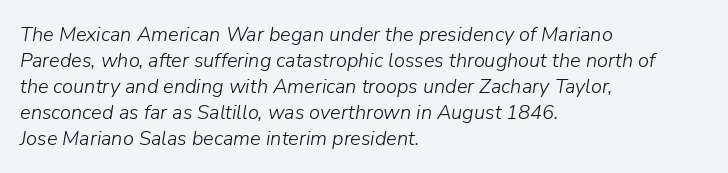
Q: Is the text bold? A: No.
Q: Is the text italic (slanted)? A: Yes, it leans right by about 9 degrees.
Q: Is the text underlined? A: No.
Q: How is the paragraph aligned? A: Left-aligned.
Q: Is the spacing between letters normal or unusually wide? A: Normal.
Q: Is the spacing between lines tight, normal or loose? A: Normal.
